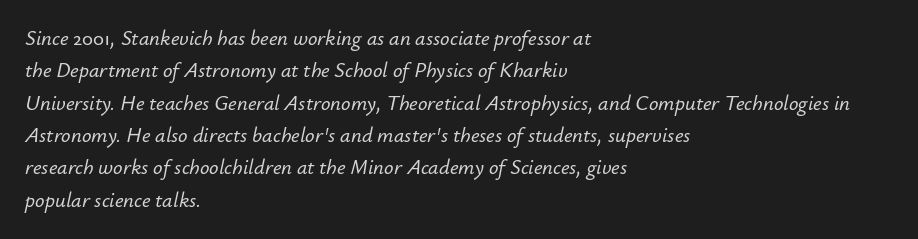
Look at the tracking — it's just the regular setting, nothing added. Unmarked baselines from the first word to the last. Casual observation: everything's shoved over to the left. Italic? Definitely — the glyphs are oblique.
